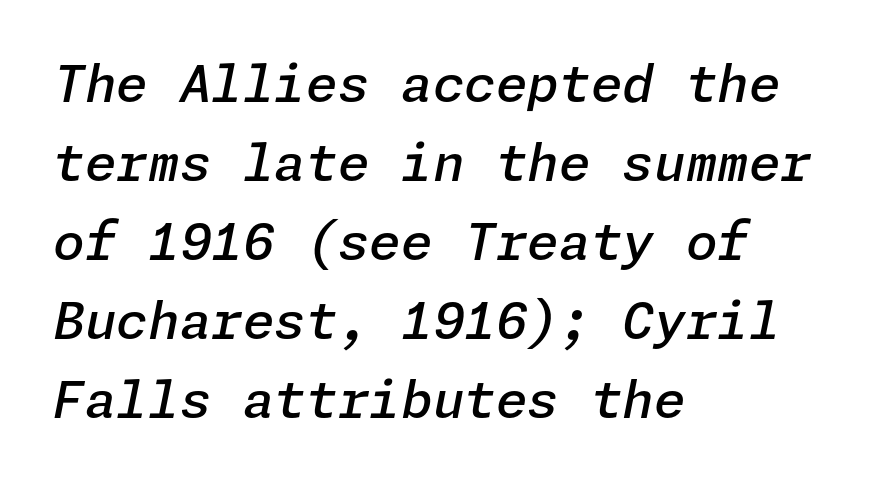
Q: Is the text bold? A: Semi-bold.
Q: Is the text italic (slanted)? A: Yes, it leans right by about 11 degrees.
Q: Is the text underlined? A: No.
Q: How is the paragraph aligned? A: Left-aligned.
Q: Is the spacing between letters normal or unusually wide? A: Normal.
Q: Is the spacing between lines tight, normal or loose? A: Normal.
Q: Width (condensed, normal, or wide)? A: Normal.
Q: Stroke contrast? A: Low.
Q: x-height? A: Medium.
